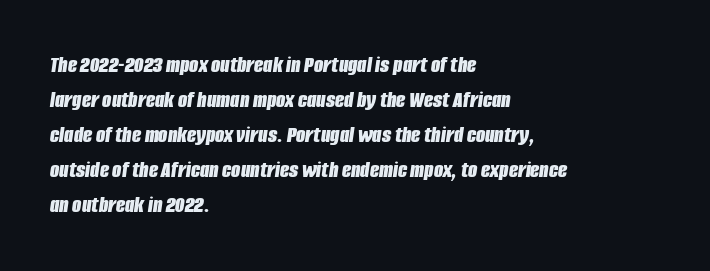
{"italic": "yes", "lean": "right", "slant_degrees": 8, "bold": "yes", "underline": "no", "align": "left", "line_spacing": "normal", "line_spacing_ratio": 1.46, "letter_spacing": "normal", "letter_spacing_em": 0.0, "glyph_px": 24}
